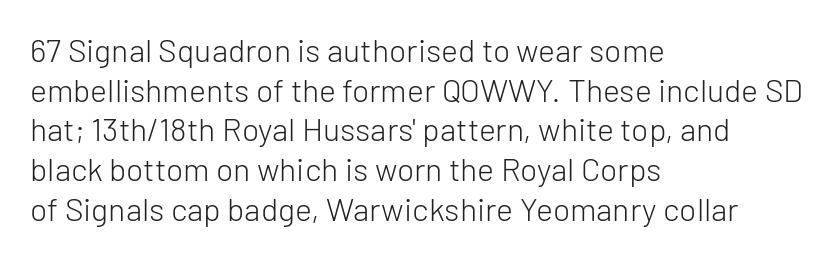
Q: Is the text bold? A: No.
Q: Is the text italic (slanted)? A: No, it is upright.
Q: Is the typeface a serif or a sans-serif typeface? A: Sans-serif.
Q: Is the text underlined? A: No.
Q: How is the paragraph aligned? A: Left-aligned.
Q: Is the spacing between letters normal or unusually wide? A: Normal.
Q: Width (condensed, normal, or wide)? A: Normal.
Q: Stroke contrast? A: Low.
Q: x-height? A: Medium.
Q: Monospaced? A: No.
